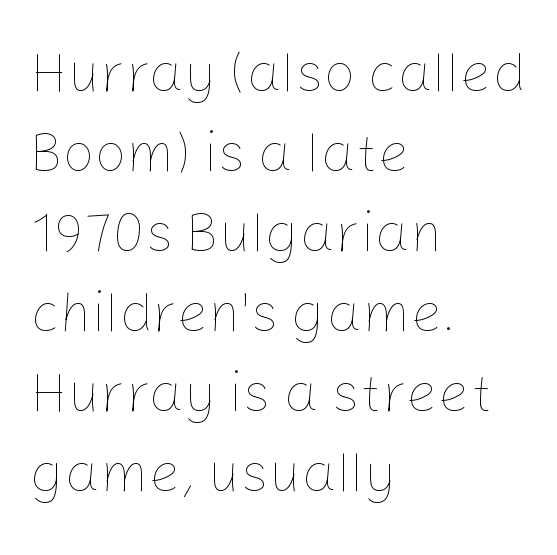
Q: Is the text bold? A: No.
Q: Is the text italic (slanted)? A: No, it is upright.
Q: Is the text underlined? A: No.
Q: How is the paragraph aligned? A: Left-aligned.
Q: Is the spacing between letters normal or unusually wide? A: Normal.
Q: Is the spacing between lines tight, normal or loose? A: Normal.
Q: Width (condensed, normal, or wide)? A: Normal.
Q: Stroke contrast? A: Low.
Q: x-height? A: Medium.
Q: Monospaced? A: No.
